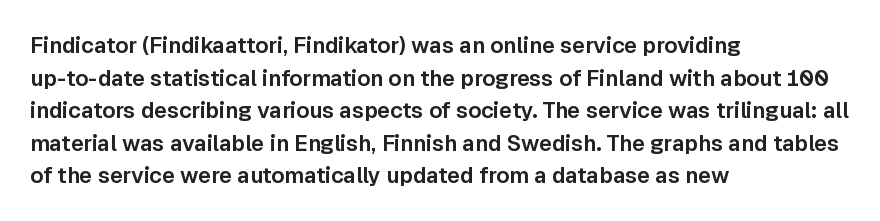
Q: Is the text italic (slanted)? A: No, it is upright.
Q: Is the text underlined? A: No.
Q: How is the paragraph aligned? A: Left-aligned.
Q: Is the spacing between letters normal or unusually wide? A: Normal.
Q: Is the spacing between lines tight, normal or loose? A: Normal.
